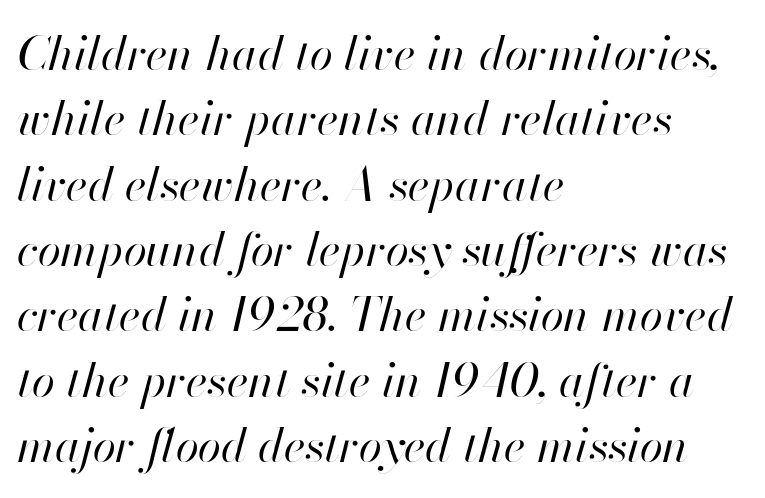
{"italic": "yes", "lean": "right", "slant_degrees": 13, "bold": "no", "weight": "regular", "width": "normal", "stroke_contrast": "high", "x_height": "small", "monospaced": "no", "underline": "no", "align": "left", "line_spacing": "normal", "line_spacing_ratio": 1.39, "letter_spacing": "normal", "letter_spacing_em": 0.0, "glyph_px": 47}
